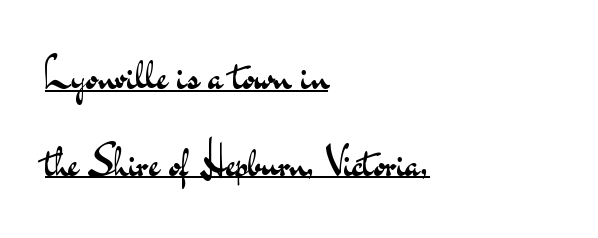
{"serif": "no", "bold": "no", "weight": "regular", "width": "wide", "stroke_contrast": "medium", "x_height": "small", "monospaced": "no", "underline": "yes", "align": "left", "line_spacing": "loose", "line_spacing_ratio": 2.11, "letter_spacing": "normal", "letter_spacing_em": 0.0, "glyph_px": 41}
